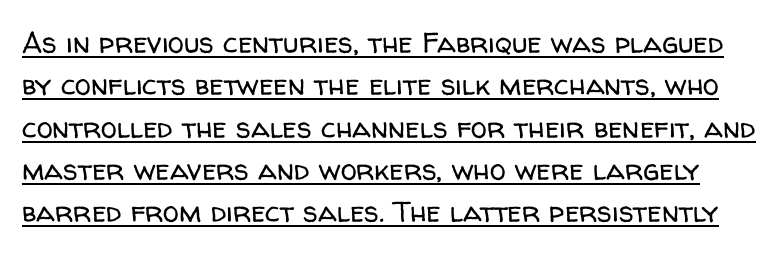
{"serif": "no", "italic": "no", "bold": "no", "weight": "regular", "width": "normal", "stroke_contrast": "low", "x_height": "medium", "monospaced": "no", "underline": "yes", "line_spacing": "normal", "line_spacing_ratio": 1.46, "letter_spacing": "normal", "letter_spacing_em": 0.0, "glyph_px": 29}
